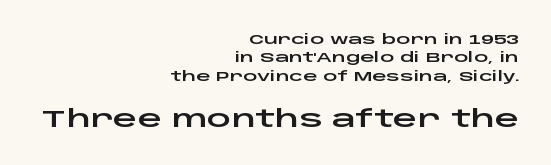
Q: Is the text italic (slanted)? A: No, it is upright.
Q: Is the text underlined? A: No.
Q: How is the paragraph aligned? A: Right-aligned.
Q: Is the spacing between letters normal or unusually wide? A: Normal.
Q: Is the spacing between lines tight, normal or loose? A: Normal.
Q: Which block of text is set in a larger size, the first (top) or the second (bottom)? A: The second (bottom) one.
